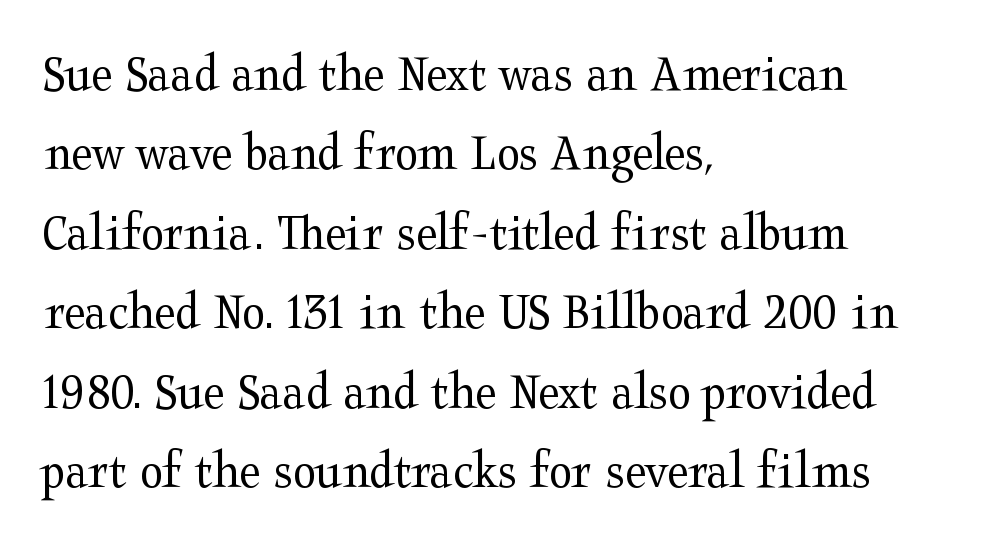
{"serif": "yes", "italic": "no", "bold": "no", "weight": "regular", "width": "wide", "stroke_contrast": "medium", "x_height": "medium", "monospaced": "no", "underline": "no", "align": "left", "line_spacing": "normal", "line_spacing_ratio": 1.47, "letter_spacing": "normal", "letter_spacing_em": 0.0, "glyph_px": 54}
